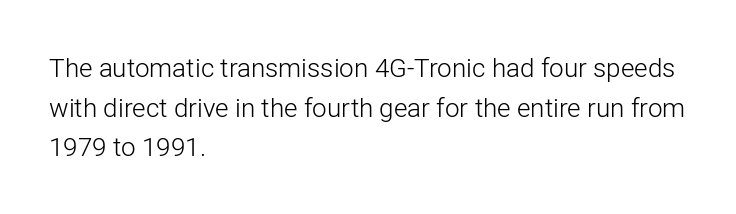
The image shows 26 px text type, upright; set left-aligned, normal line spacing (1.52x), normal letter spacing, not underlined.
